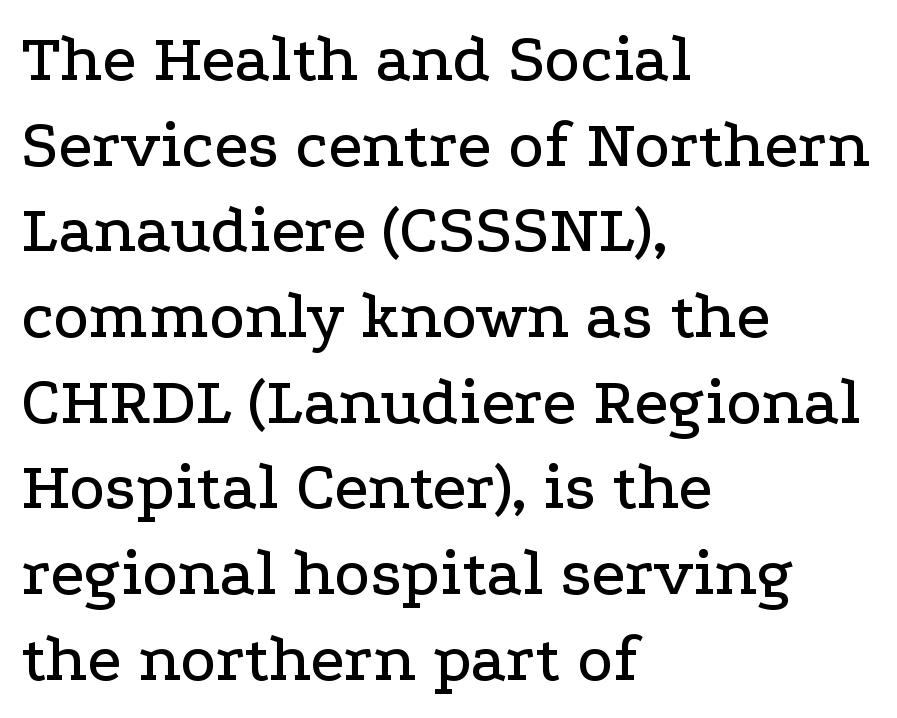
{"serif": "yes", "italic": "no", "width": "wide", "stroke_contrast": "low", "x_height": "medium", "monospaced": "no", "underline": "no", "align": "left", "line_spacing": "normal", "line_spacing_ratio": 1.26, "letter_spacing": "normal", "letter_spacing_em": 0.0, "glyph_px": 68}
